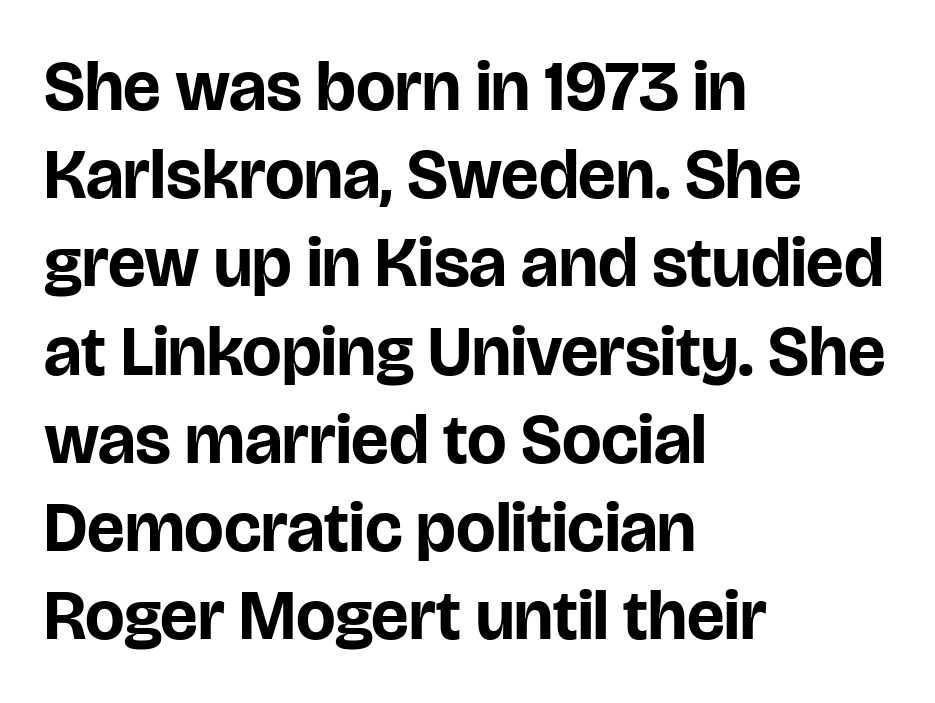
{"serif": "no", "italic": "no", "bold": "yes", "weight": "bold", "width": "normal", "stroke_contrast": "low", "x_height": "large", "monospaced": "no", "underline": "no", "align": "left", "line_spacing": "normal", "line_spacing_ratio": 1.26, "letter_spacing": "normal", "letter_spacing_em": 0.0, "glyph_px": 70}
